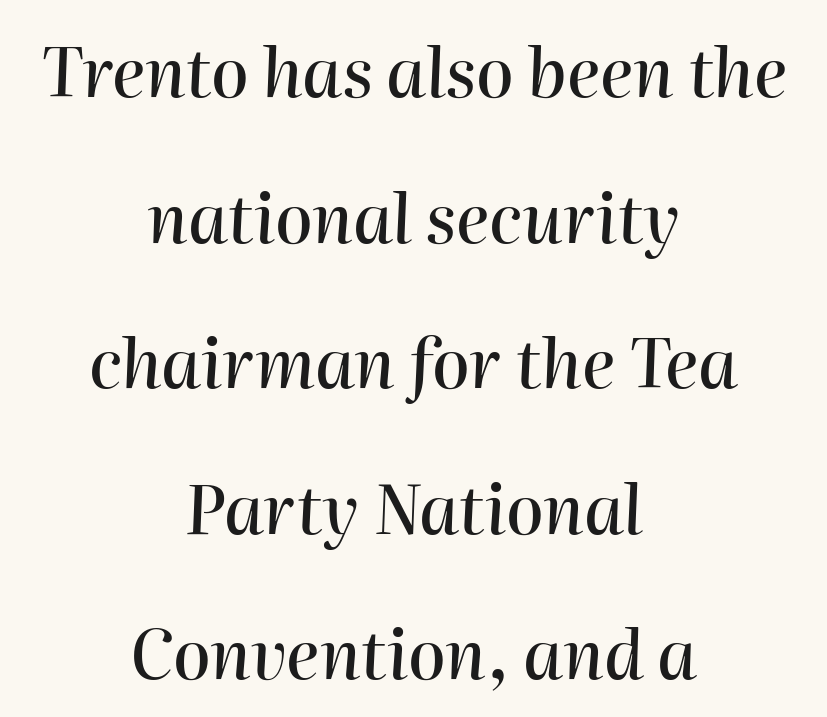
{"italic": "yes", "lean": "right", "slant_degrees": 2, "width": "normal", "stroke_contrast": "high", "x_height": "medium", "monospaced": "no", "underline": "no", "align": "center", "line_spacing": "loose", "line_spacing_ratio": 2.14, "letter_spacing": "normal", "letter_spacing_em": 0.0, "glyph_px": 68}
